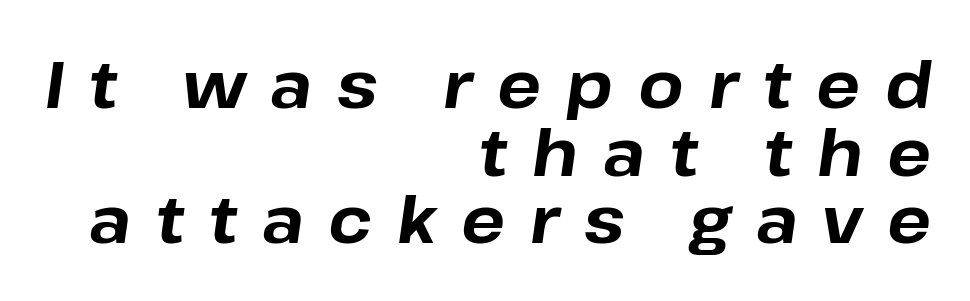
{"italic": "yes", "lean": "right", "slant_degrees": 8, "bold": "yes", "weight": "bold", "width": "normal", "stroke_contrast": "low", "x_height": "medium", "monospaced": "no", "underline": "no", "align": "right", "line_spacing": "tight", "line_spacing_ratio": 1.04, "letter_spacing": "wide", "letter_spacing_em": 0.38, "glyph_px": 65}
